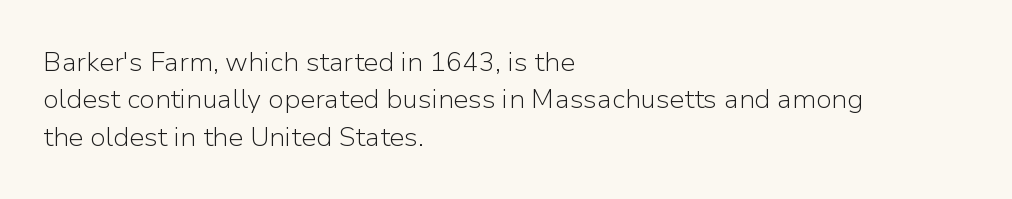
The image shows 27 px text type, upright; set left-aligned, normal line spacing (1.38x), normal letter spacing, not underlined.
